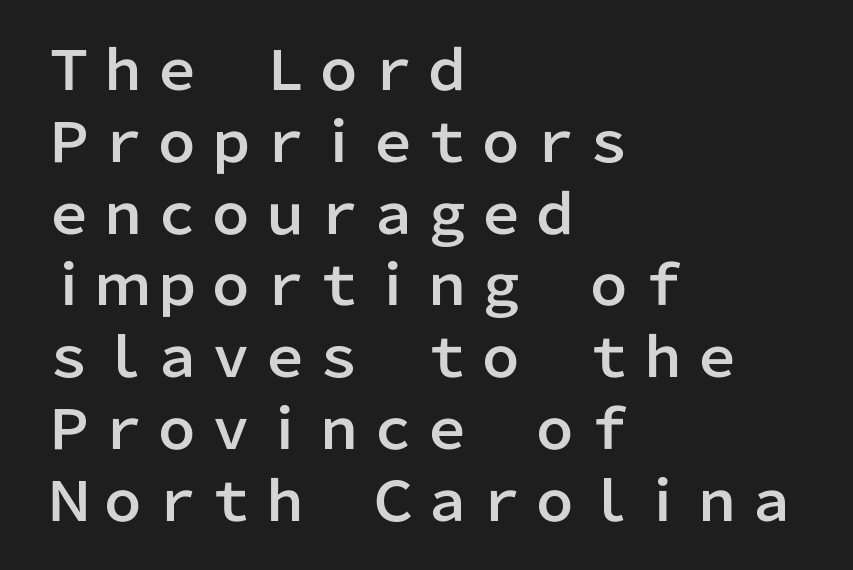
The space directly below the letters is spotless. Notice how the stems are strictly vertical — no italics here. Does the type have serifs? No, each stem ends abruptly. Where is the straight margin? On the left.
